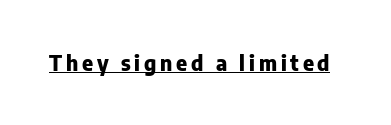
{"italic": "no", "bold": "yes", "underline": "yes", "glyph_px": 21}
